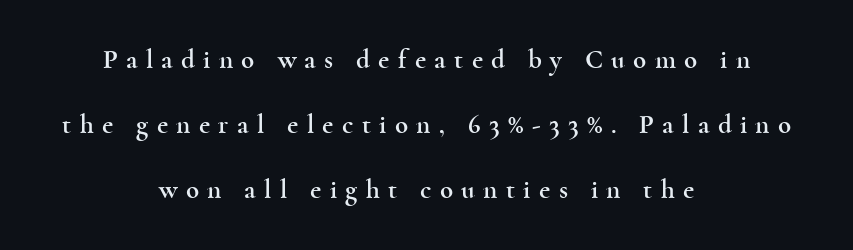
The image shows 27 px text type, upright; set centered, loose line spacing (2.41x), unusually wide letter spacing (+0.31 em), not underlined.
